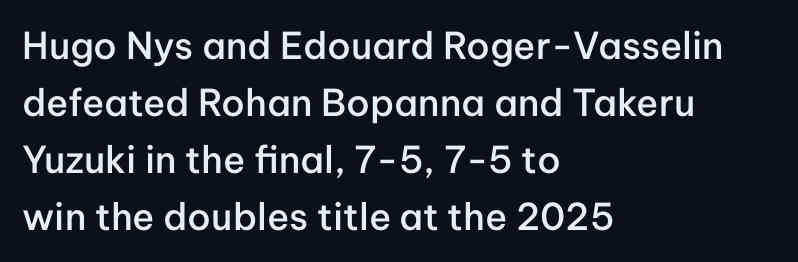
Is there any slant? The stems are plumb. If you drew a ruler down the left edge, every line would touch it. I'd call this a sans setting — the letters go barefoot. The glyphs are unaccompanied by any horizontal stroke below them. Notice how descenders clear the ascenders below comfortably — that's standard leading. The font is running at a semibold setting, under full bold.
